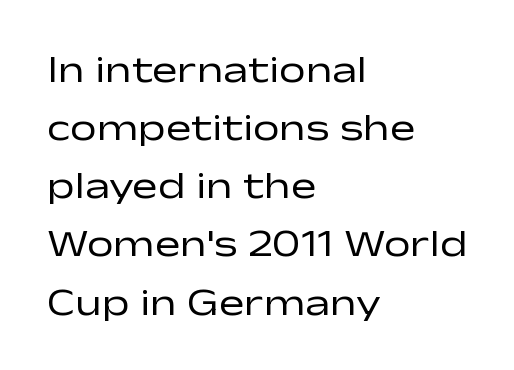
The image shows 38 px regular-weight, wide sans-serif type, upright; set left-aligned, normal line spacing (1.53x), normal letter spacing, not underlined; low stroke contrast and a medium x-height.
